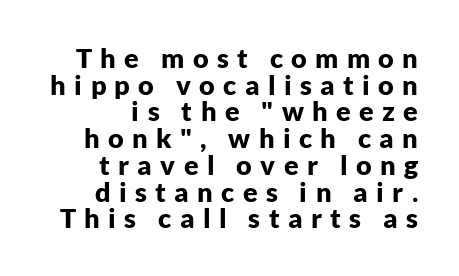
The image shows 27 px bold type, upright; set right-aligned, tight line spacing (0.99x), unusually wide letter spacing (+0.31 em), not underlined.
